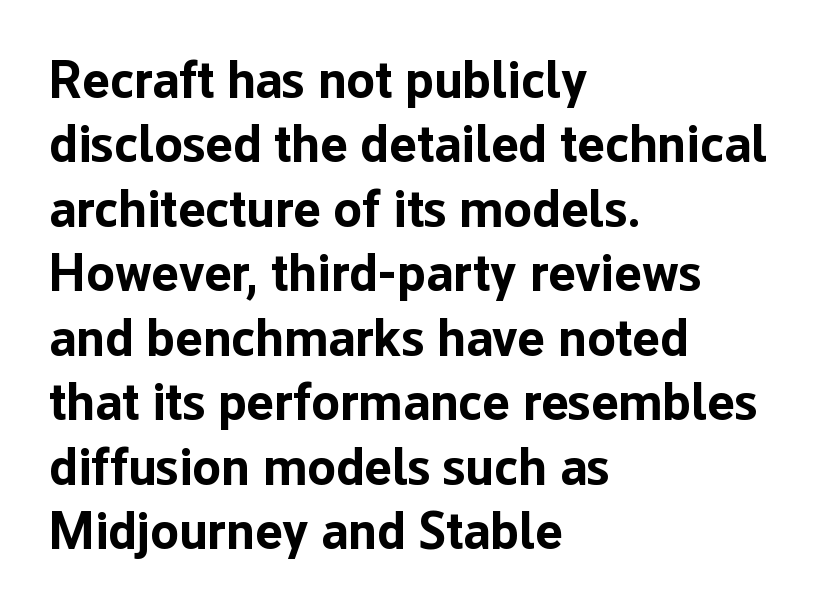
{"serif": "no", "italic": "no", "bold": "yes", "weight": "bold", "width": "normal", "stroke_contrast": "low", "x_height": "medium", "monospaced": "no", "underline": "no", "align": "left", "line_spacing_ratio": 1.24, "letter_spacing": "normal", "letter_spacing_em": 0.0, "glyph_px": 52}
